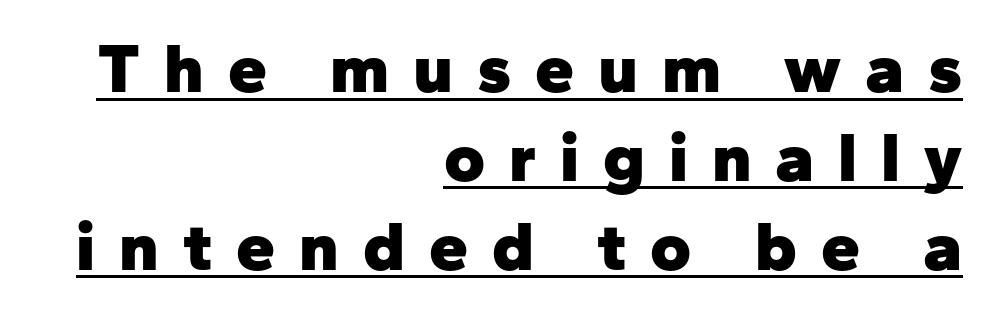
Q: Is the text bold? A: Yes.
Q: Is the text italic (slanted)? A: No, it is upright.
Q: Is the typeface a serif or a sans-serif typeface? A: Sans-serif.
Q: Is the text underlined? A: Yes.
Q: How is the paragraph aligned? A: Right-aligned.
Q: Is the spacing between letters normal or unusually wide? A: Unusually wide.
Q: Is the spacing between lines tight, normal or loose? A: Normal.
Q: Width (condensed, normal, or wide)? A: Normal.
Q: Stroke contrast? A: Low.
Q: x-height? A: Medium.
Q: Monospaced? A: No.
